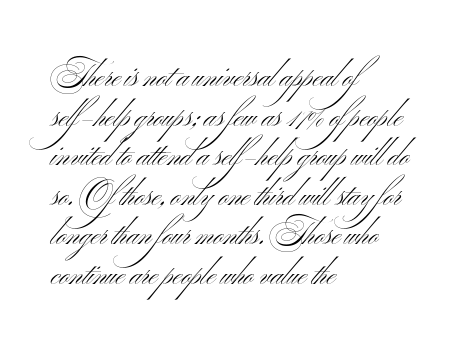
Each row of text sits above clean, open space. Are there feet on the stems? There aren't — it's a sans. The passage shown is typed in a proportional face where columns would drift. Vertical spacing — default.
